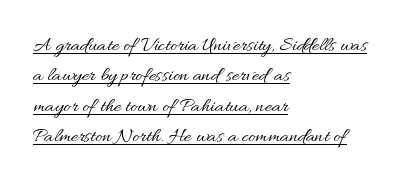
{"bold": "no", "underline": "yes", "align": "left", "line_spacing": "normal", "line_spacing_ratio": 1.45, "letter_spacing": "normal", "letter_spacing_em": 0.0, "glyph_px": 21}
